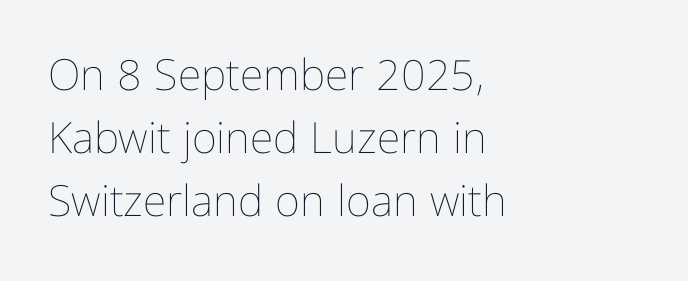
{"italic": "no", "bold": "no", "weight": "thin", "width": "condensed", "stroke_contrast": "low", "x_height": "medium", "monospaced": "no", "underline": "no", "align": "left", "line_spacing": "normal", "line_spacing_ratio": 1.46, "letter_spacing": "normal", "letter_spacing_em": 0.0, "glyph_px": 43}
